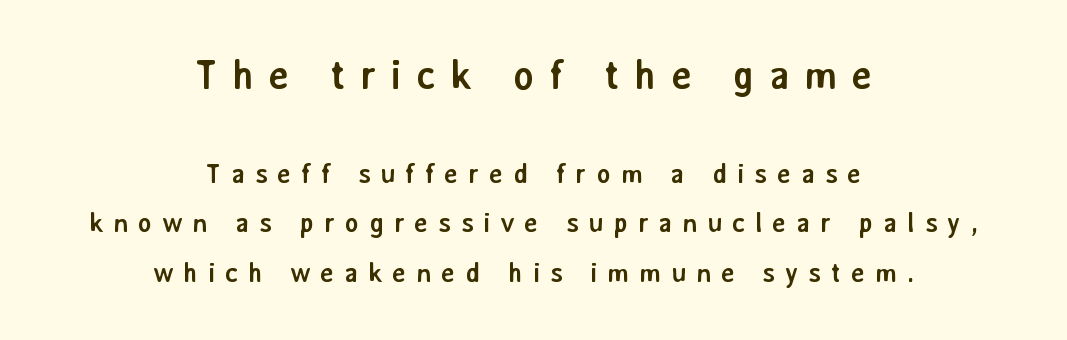
Each word looks stretched out because of the extra space between its letters. Heft: maximum for text — a bold. This rendering employs a face without finishing strokes, i.e., a sans-serif. This layout puts the oversized block above and the modest block below. The passage is arranged like a title page — every line centered.
